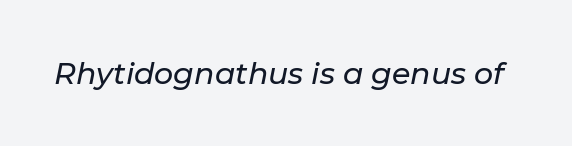
The image shows 30 px text type, italic (leaning right); set normal letter spacing, not underlined; low stroke contrast and a medium x-height.
